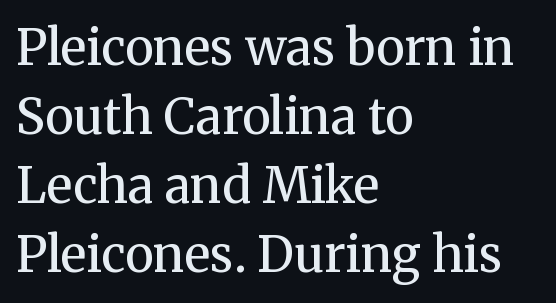
Normally led — the rows are evenly, conventionally spaced. Heaviness? Minimal to ordinary, like unemphasized prose. The letters stand upright; this is a roman face. A bare baseline throughout the passage. Small tapered or slab feet sit at the stroke ends, so this counts as serif.
